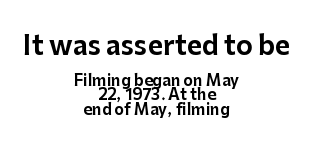
Q: Is the text italic (slanted)? A: No, it is upright.
Q: Is the text underlined? A: No.
Q: How is the paragraph aligned? A: Centered.
Q: Is the spacing between letters normal or unusually wide? A: Normal.
Q: Is the spacing between lines tight, normal or loose? A: Tight.
Q: Which block of text is set in a larger size, the first (top) or the second (bottom)? A: The first (top) one.
